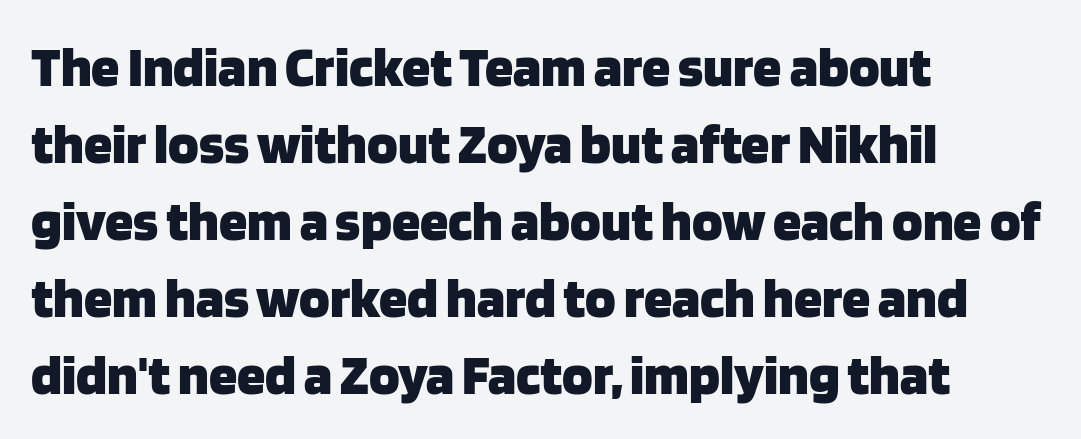
Proportional: the letters do not fall into vertical columns. The space directly below the letters is spotless. This is the regular roman posture of the typeface. You'd pick this weight for a headline — it's a proper bold. No feet cap the strokes, marking this as sans-serif type.
